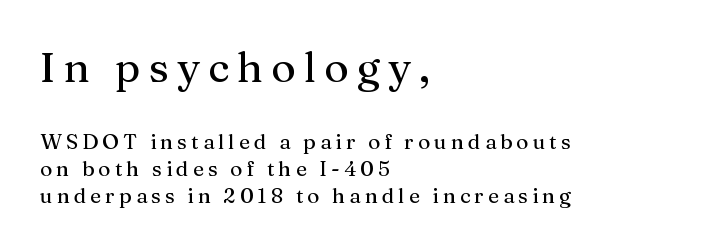
Q: Is the text italic (slanted)? A: No, it is upright.
Q: Is the typeface a serif or a sans-serif typeface? A: Serif.
Q: Is the text underlined? A: No.
Q: How is the paragraph aligned? A: Left-aligned.
Q: Is the spacing between lines tight, normal or loose? A: Normal.
Q: Which block of text is set in a larger size, the first (top) or the second (bottom)? A: The first (top) one.
Q: Width (condensed, normal, or wide)? A: Normal.
Q: Stroke contrast? A: Medium.
Q: x-height? A: Medium.
Q: Monospaced? A: No.
